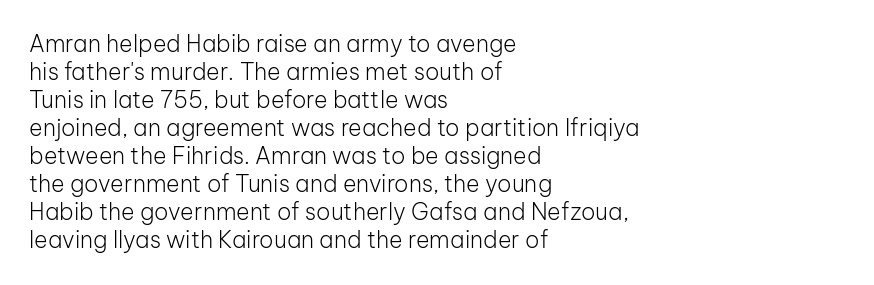
Q: Is the text bold? A: No.
Q: Is the text italic (slanted)? A: No, it is upright.
Q: Is the text underlined? A: No.
Q: How is the paragraph aligned? A: Left-aligned.
Q: Is the spacing between letters normal or unusually wide? A: Normal.
